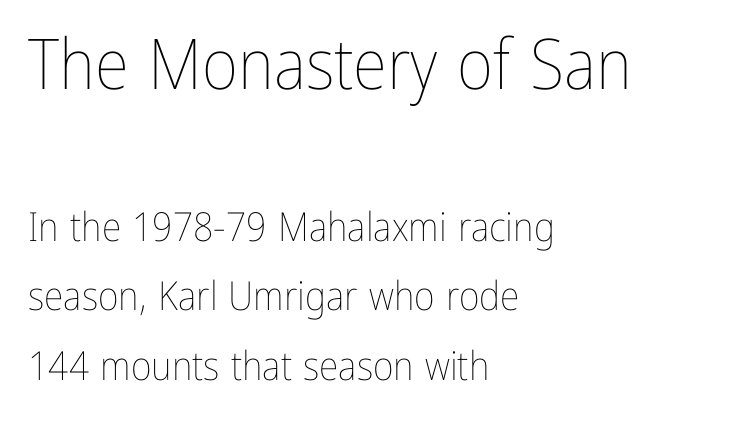
The image shows 70 px thin, condensed type, upright; set left-aligned, line spacing 1.74x, normal letter spacing, not underlined; the first (top) block is 1.75x larger; low stroke contrast and a medium x-height.
